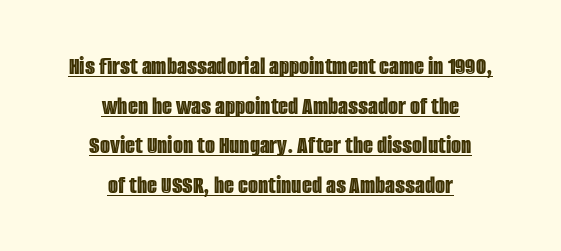
The image shows 26 px text type, upright; set centered, normal line spacing (1.52x), normal letter spacing, underlined.
